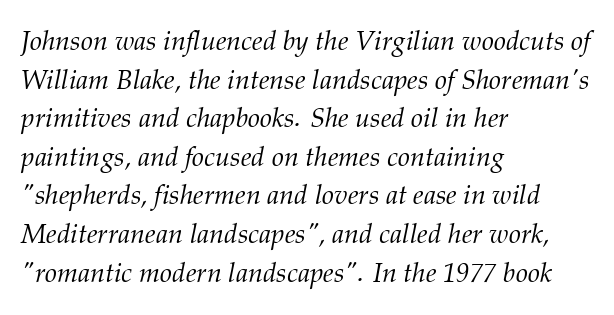
Q: Is the text bold? A: No.
Q: Is the text italic (slanted)? A: Yes, it leans right by about 12 degrees.
Q: Is the text underlined? A: No.
Q: How is the paragraph aligned? A: Left-aligned.
Q: Is the spacing between letters normal or unusually wide? A: Normal.
Q: Is the spacing between lines tight, normal or loose? A: Normal.
